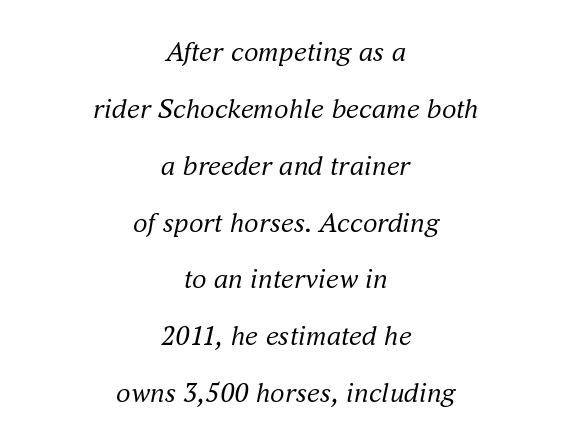
Q: Is the text bold? A: No.
Q: Is the text italic (slanted)? A: Yes, it leans right by about 16 degrees.
Q: Is the typeface a serif or a sans-serif typeface? A: Serif.
Q: Is the text underlined? A: No.
Q: How is the paragraph aligned? A: Centered.
Q: Is the spacing between letters normal or unusually wide? A: Normal.
Q: Is the spacing between lines tight, normal or loose? A: Loose.
Q: Width (condensed, normal, or wide)? A: Normal.
Q: Stroke contrast? A: Medium.
Q: x-height? A: Small.
Q: Monospaced? A: No.
